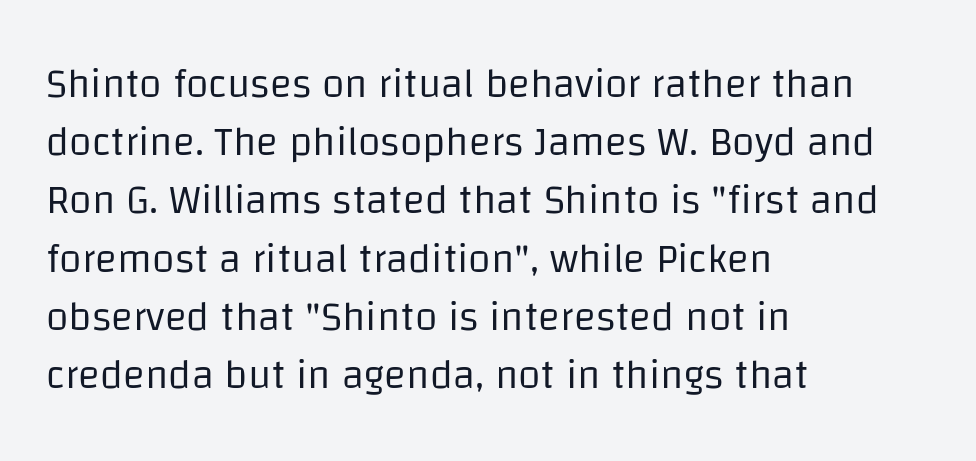
{"serif": "no", "italic": "no", "bold": "no", "weight": "regular", "width": "normal", "stroke_contrast": "low", "x_height": "large", "monospaced": "no", "underline": "no", "align": "left", "line_spacing": "normal", "line_spacing_ratio": 1.42, "letter_spacing": "normal", "letter_spacing_em": 0.0, "glyph_px": 41}
